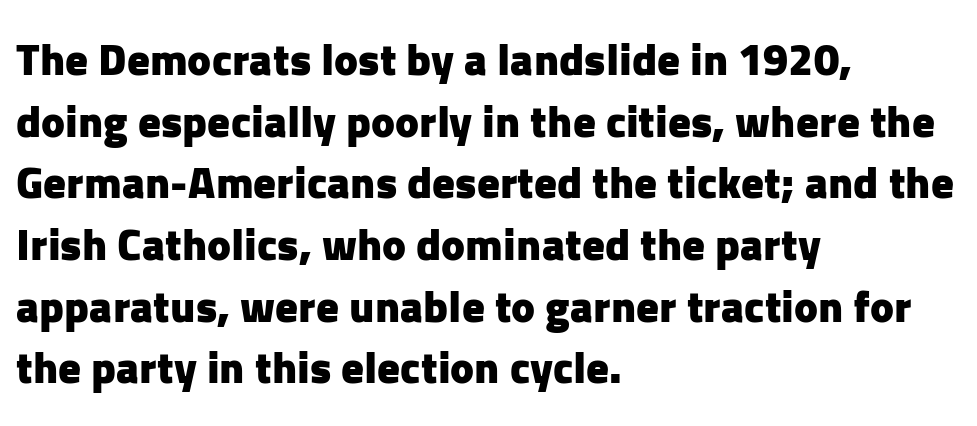
{"serif": "no", "italic": "no", "bold": "yes", "weight": "heavy", "width": "normal", "stroke_contrast": "low", "x_height": "medium", "monospaced": "no", "underline": "no", "align": "left", "line_spacing": "normal", "line_spacing_ratio": 1.37, "letter_spacing": "normal", "letter_spacing_em": 0.0, "glyph_px": 45}
